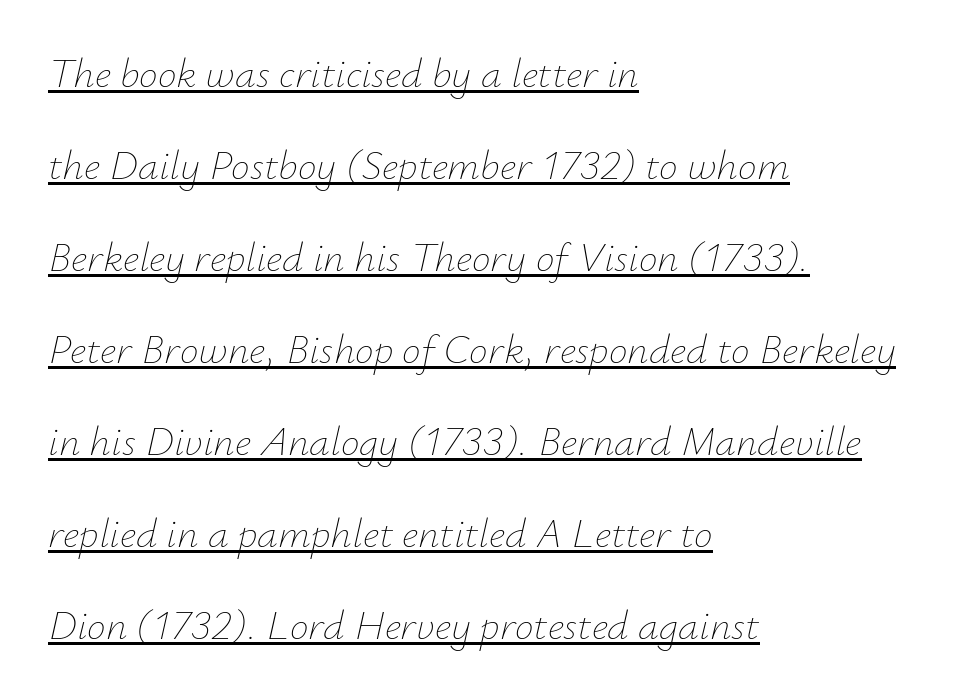
Q: Is the text bold? A: No.
Q: Is the text italic (slanted)? A: Yes, it leans right by about 12 degrees.
Q: Is the text underlined? A: Yes.
Q: How is the paragraph aligned? A: Left-aligned.
Q: Is the spacing between letters normal or unusually wide? A: Normal.
Q: Is the spacing between lines tight, normal or loose? A: Loose.
Q: Width (condensed, normal, or wide)? A: Normal.
Q: Stroke contrast? A: Low.
Q: x-height? A: Small.
Q: Monospaced? A: No.
